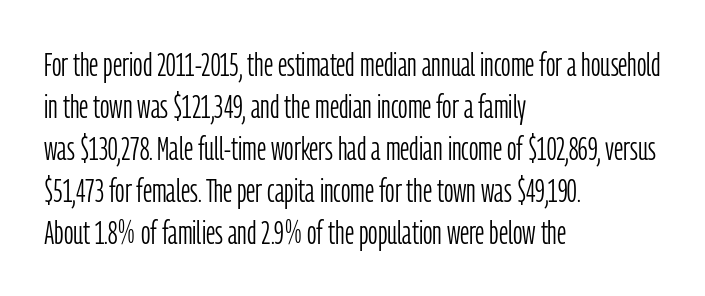
Q: Is the text bold? A: No.
Q: Is the text italic (slanted)? A: No, it is upright.
Q: Is the typeface a serif or a sans-serif typeface? A: Sans-serif.
Q: Is the text underlined? A: No.
Q: How is the paragraph aligned? A: Left-aligned.
Q: Is the spacing between letters normal or unusually wide? A: Normal.
Q: Is the spacing between lines tight, normal or loose? A: Normal.
Q: Width (condensed, normal, or wide)? A: Condensed.
Q: Stroke contrast? A: Low.
Q: x-height? A: Medium.
Q: Monospaced? A: No.
